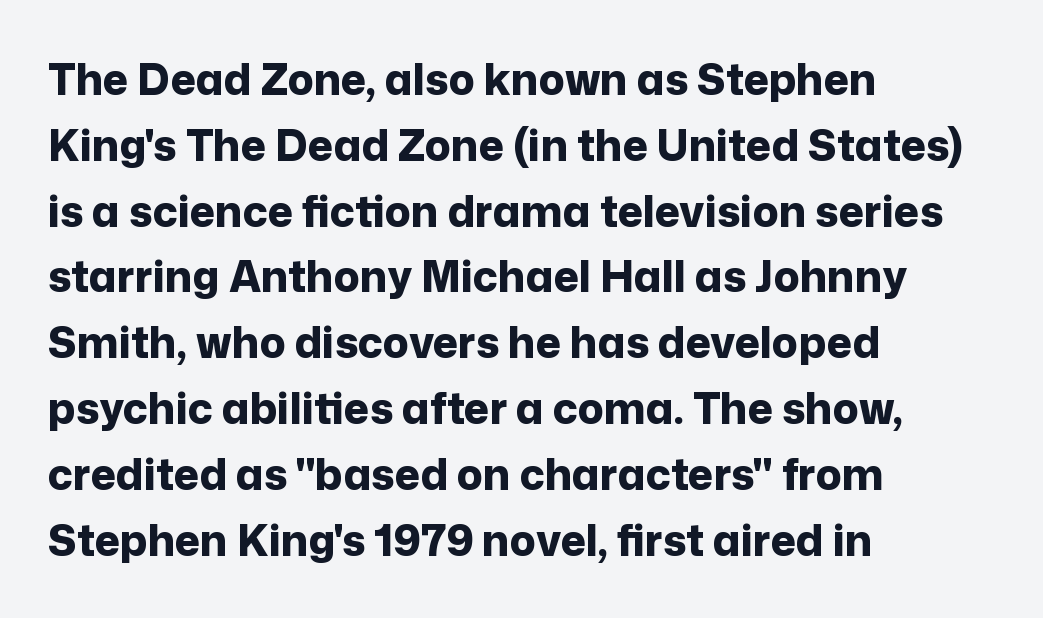
Q: Is the text bold? A: Yes.
Q: Is the text italic (slanted)? A: No, it is upright.
Q: Is the typeface a serif or a sans-serif typeface? A: Sans-serif.
Q: Is the text underlined? A: No.
Q: How is the paragraph aligned? A: Left-aligned.
Q: Is the spacing between letters normal or unusually wide? A: Normal.
Q: Is the spacing between lines tight, normal or loose? A: Normal.
Q: Width (condensed, normal, or wide)? A: Normal.
Q: Stroke contrast? A: Low.
Q: x-height? A: Medium.
Q: Monospaced? A: No.
